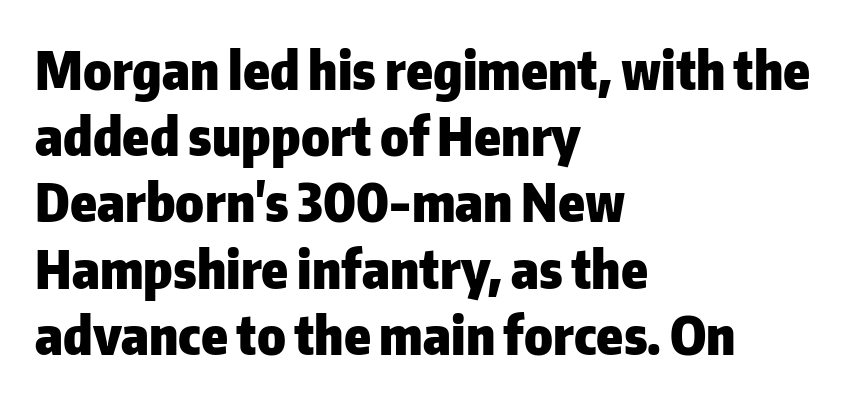
Quick note: interline space is typical. Does extra space separate the letters? No, they use regular spacing. No italicization has been applied; the sample stays upright. Compared with an ordinary text face, these strokes are far heavier — a full bold.
